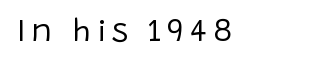
Q: Is the text bold? A: No.
Q: Is the text italic (slanted)? A: No, it is upright.
Q: Is the typeface a serif or a sans-serif typeface? A: Sans-serif.
Q: Is the text underlined? A: No.
Q: How is the paragraph aligned? A: Left-aligned.
Q: Width (condensed, normal, or wide)? A: Normal.
Q: Stroke contrast? A: Low.
Q: x-height? A: Large.
Q: Monospaced? A: No.
